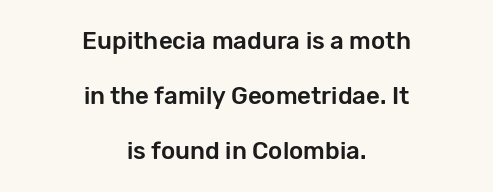
The image shows 24 px text type, upright; set centered, loose line spacing (2.3x), normal letter spacing, not underlined.
